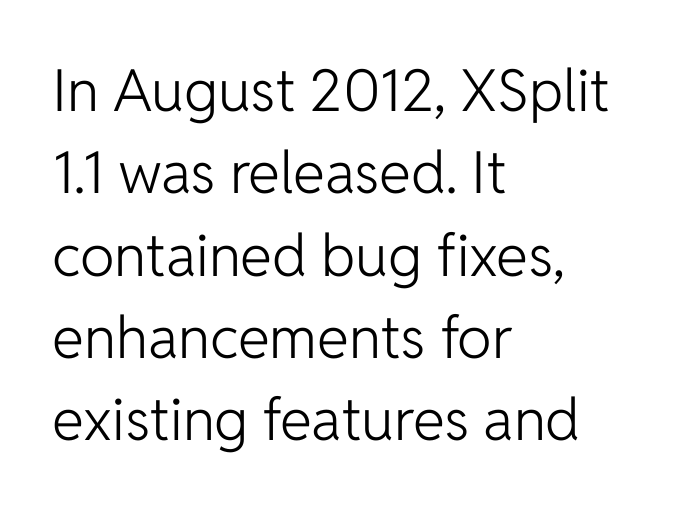
Ordinary non-slanted type is in use. You could not count columns in this text — the font is proportionally spaced. Are there feet on the stems? There aren't — it's a sans. Does extra space separate the letters? No, they use regular spacing. Each row of text sits above clean, open space.
